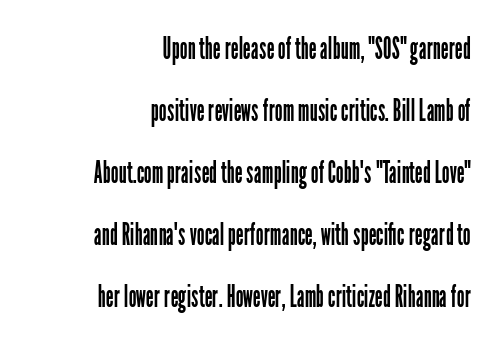
{"serif": "no", "italic": "no", "bold": "no", "weight": "regular", "width": "condensed", "stroke_contrast": "low", "x_height": "medium", "monospaced": "no", "underline": "no", "align": "right", "line_spacing": "loose", "line_spacing_ratio": 2.0, "letter_spacing": "normal", "letter_spacing_em": 0.0, "glyph_px": 31}
